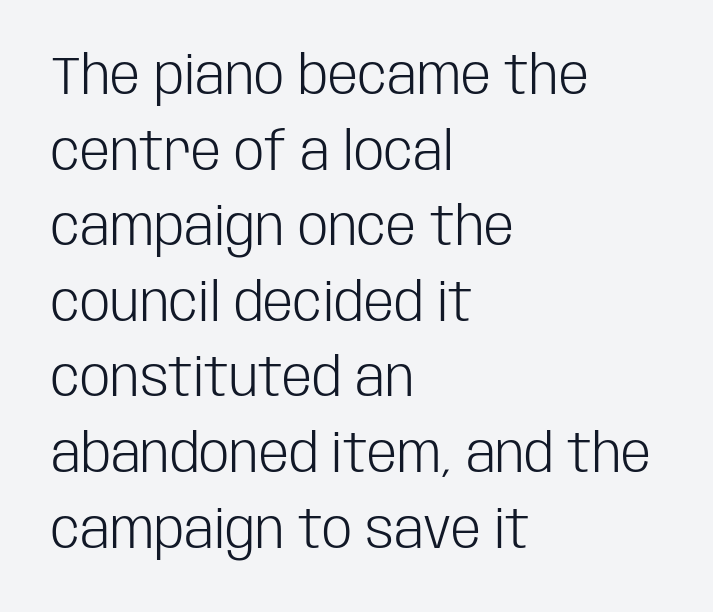
Q: Is the text bold? A: No.
Q: Is the text italic (slanted)? A: No, it is upright.
Q: Is the typeface a serif or a sans-serif typeface? A: Sans-serif.
Q: Is the text underlined? A: No.
Q: How is the paragraph aligned? A: Left-aligned.
Q: Is the spacing between letters normal or unusually wide? A: Normal.
Q: Is the spacing between lines tight, normal or loose? A: Normal.
Q: Width (condensed, normal, or wide)? A: Condensed.
Q: Stroke contrast? A: Low.
Q: x-height? A: Large.
Q: Monospaced? A: No.
